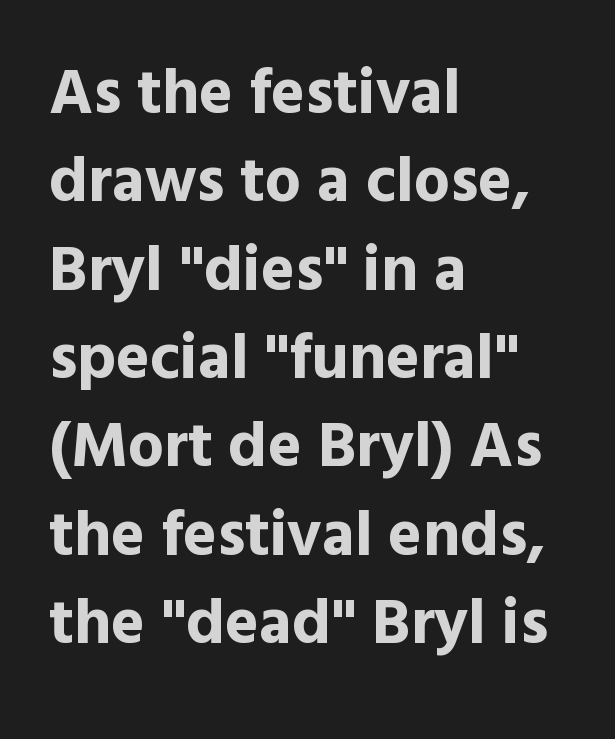
{"serif": "no", "italic": "no", "bold": "yes", "weight": "bold", "width": "normal", "x_height": "medium", "monospaced": "no", "underline": "no", "align": "left", "line_spacing": "normal", "line_spacing_ratio": 1.38, "letter_spacing": "normal", "letter_spacing_em": 0.0, "glyph_px": 64}
